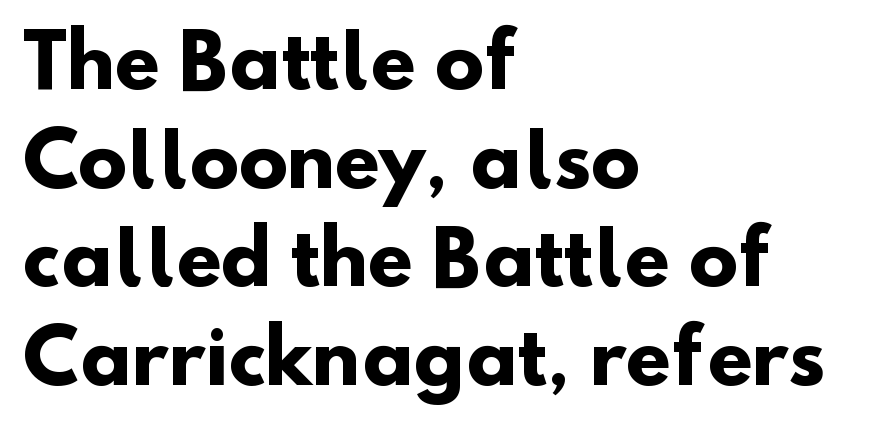
The image shows 73 px heavy sans-serif type; set left-aligned, normal line spacing (1.35x), normal letter spacing, not underlined; low stroke contrast and a small x-height.
